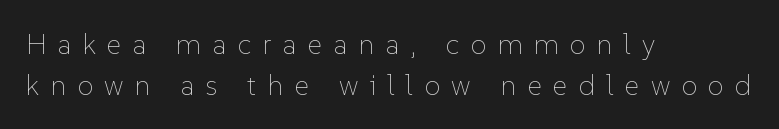
Summary of vertical rhythm: regular, with standard interline spacing. A typesetter would call this heavily tracked-out type. Think of a printed novel: that variable character pitch is what you see here. Letters have the restrained weight of plain body copy at most. Upright lettering throughout. The ragged edge is on the right, which tells us the setting is flush left.
